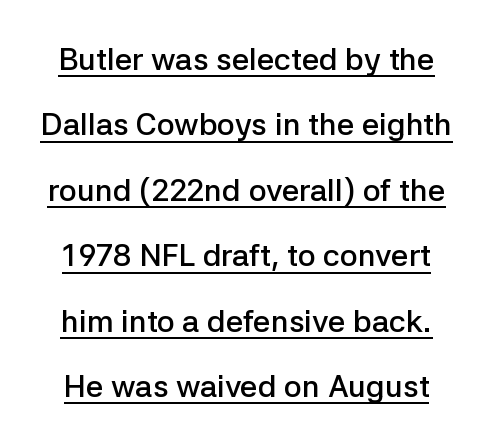
Interline gaps are noticeably wide in this sample. The glyphs are accompanied by a horizontal stroke just below them. Honestly, the letter spacing is just normal — you wouldn't notice it. This sample has the flowing, uneven cadence of proportional lettering. The face used here is a semibold: visibly heavier than regular, lighter than bold.
